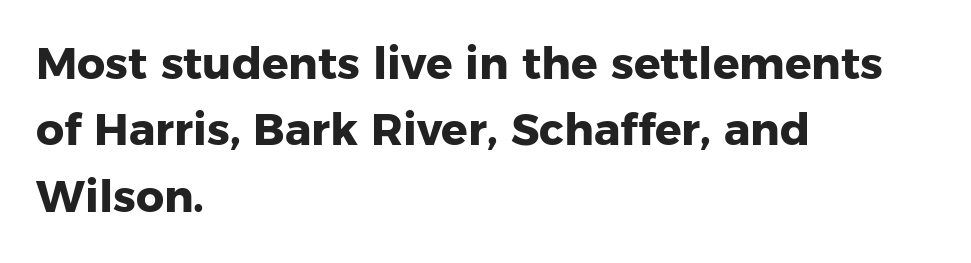
{"serif": "no", "italic": "no", "bold": "yes", "weight": "heavy", "width": "normal", "stroke_contrast": "low", "x_height": "medium", "monospaced": "no", "underline": "no", "align": "left", "line_spacing": "normal", "line_spacing_ratio": 1.51, "letter_spacing": "normal", "letter_spacing_em": 0.0, "glyph_px": 44}
